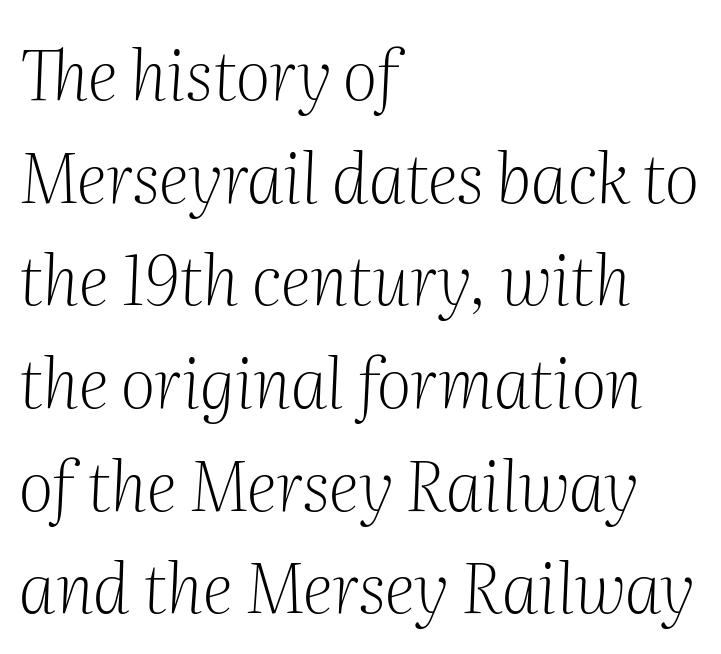
Q: Is the text bold? A: No.
Q: Is the text italic (slanted)? A: Yes, it leans right by about 2 degrees.
Q: Is the typeface a serif or a sans-serif typeface? A: Serif.
Q: Is the text underlined? A: No.
Q: How is the paragraph aligned? A: Left-aligned.
Q: Is the spacing between letters normal or unusually wide? A: Normal.
Q: Is the spacing between lines tight, normal or loose? A: Normal.
Q: Width (condensed, normal, or wide)? A: Normal.
Q: Stroke contrast? A: Medium.
Q: x-height? A: Medium.
Q: Monospaced? A: No.
